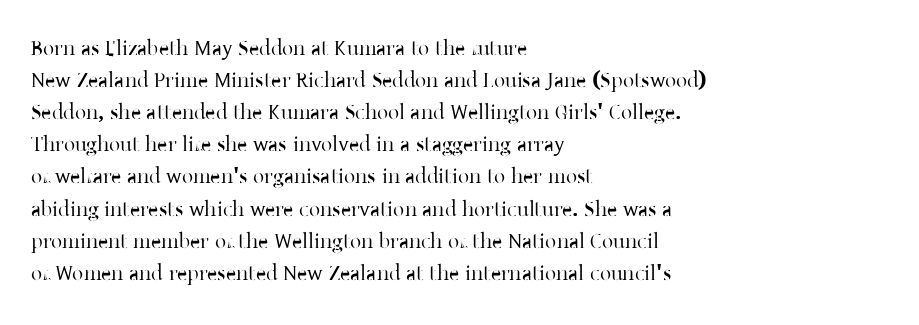
Q: Is the text italic (slanted)? A: No, it is upright.
Q: Is the text underlined? A: No.
Q: How is the paragraph aligned? A: Left-aligned.
Q: Is the spacing between letters normal or unusually wide? A: Normal.
Q: Is the spacing between lines tight, normal or loose? A: Normal.
